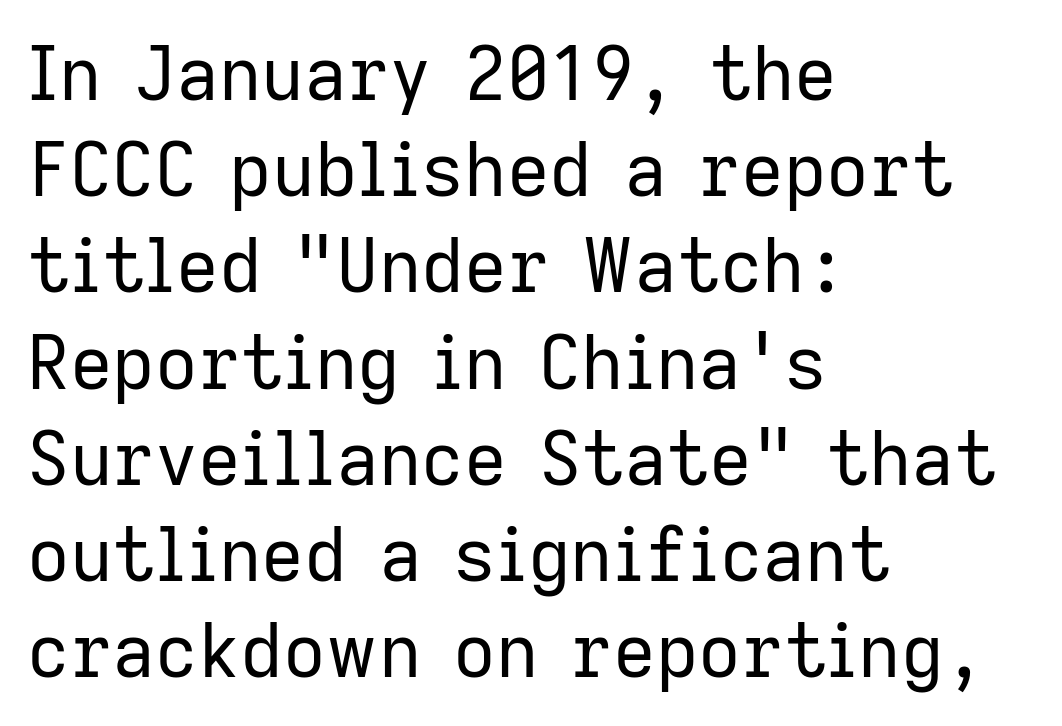
Q: Is the text bold? A: No.
Q: Is the text italic (slanted)? A: No, it is upright.
Q: Is the typeface a serif or a sans-serif typeface? A: Sans-serif.
Q: Is the text underlined? A: No.
Q: How is the paragraph aligned? A: Left-aligned.
Q: Is the spacing between letters normal or unusually wide? A: Normal.
Q: Is the spacing between lines tight, normal or loose? A: Normal.
Q: Width (condensed, normal, or wide)? A: Normal.
Q: Stroke contrast? A: Low.
Q: x-height? A: Medium.
Q: Monospaced? A: No.
